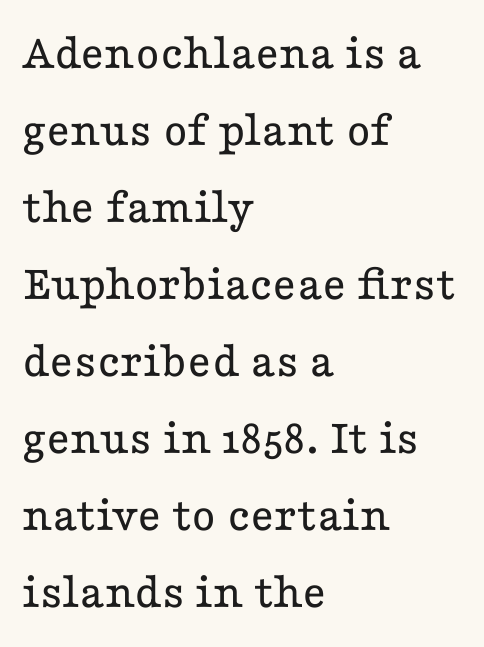
{"serif": "yes", "italic": "no", "bold": "no", "weight": "regular", "width": "wide", "stroke_contrast": "low", "x_height": "medium", "monospaced": "no", "underline": "no", "align": "left", "line_spacing": "normal", "line_spacing_ratio": 1.51, "letter_spacing": "normal", "letter_spacing_em": 0.0, "glyph_px": 51}
